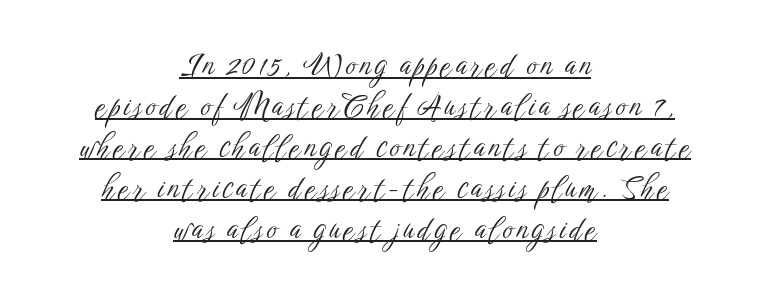
Evenly set lines give the paragraph a standard silhouette. Looks like regular typesetting: each glyph gets only the width it needs. No extra ink here — the face is not bold. The typesetter has applied underlining to the passage shown. Line starts and ends both wander, symmetrically.
